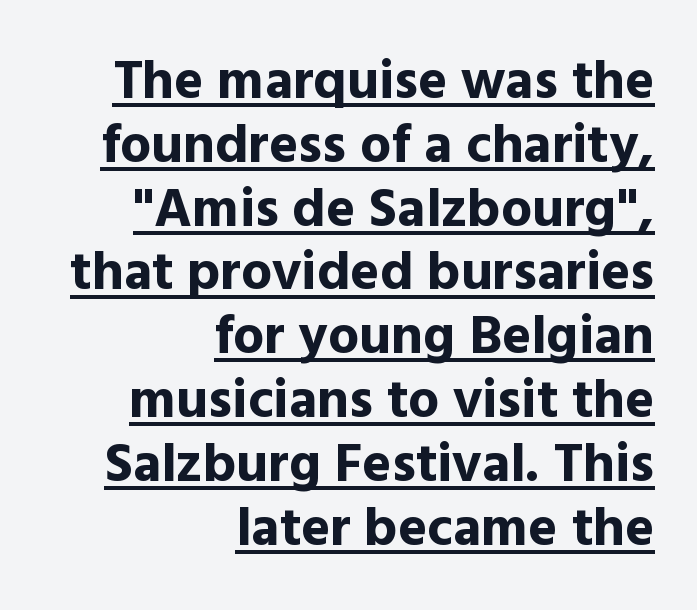
This is the regular roman posture of the typeface. Nothing unusual about the tracking: characters are spaced as the font intends. The passage is arranged like a letterhead date or caption credit — flush right. Like a heading marked for emphasis, these lines bear an underscore. Serifs: no, the terminals of the letterforms are clean.
